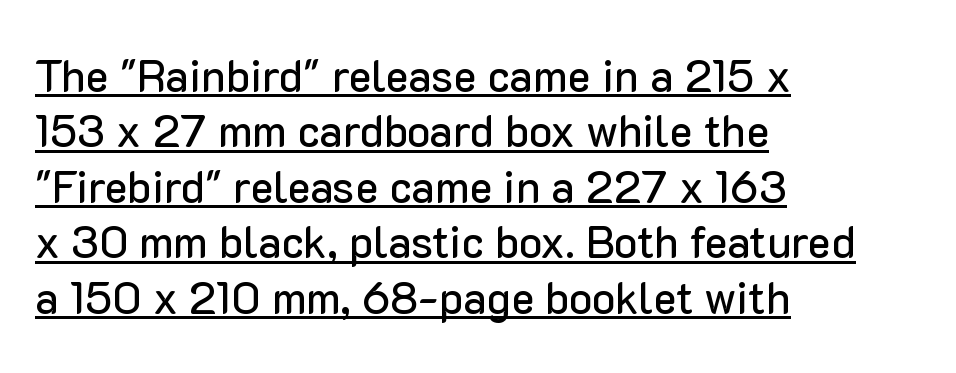
Rendered with straight, roman letterforms. Each letter's strokes conclude bluntly, with no projecting serifs. The string is rendered with underlining switched on. How are the letters spaced? Ordinarily, with no added tracking. The face used here is proportionally spaced, like ordinary book or web type. Regarding leading, the lines here are spaced in the standard way.
